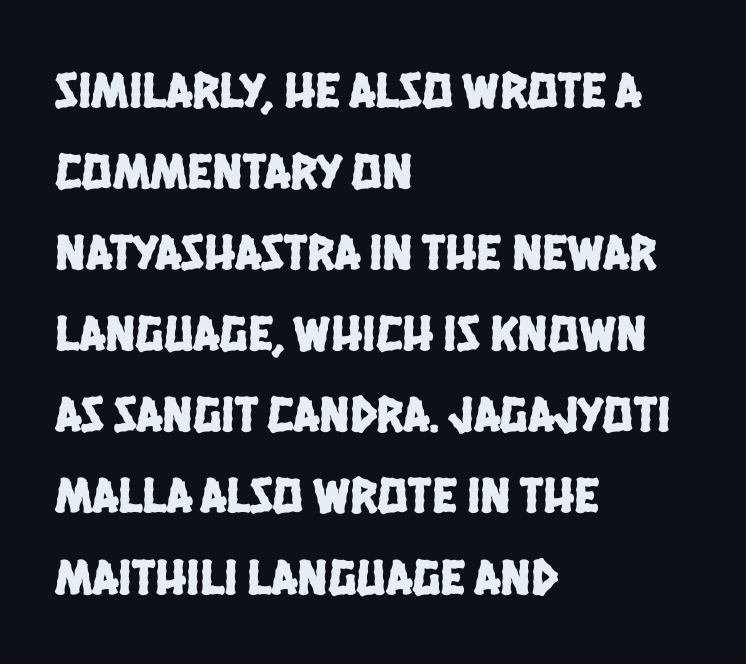
Q: Is the typeface a serif or a sans-serif typeface? A: Sans-serif.
Q: Is the text underlined? A: No.
Q: How is the paragraph aligned? A: Left-aligned.
Q: Is the spacing between letters normal or unusually wide? A: Normal.
Q: Is the spacing between lines tight, normal or loose? A: Normal.
Q: Width (condensed, normal, or wide)? A: Condensed.
Q: Stroke contrast? A: Low.
Q: x-height? A: Large.
Q: Monospaced? A: No.
